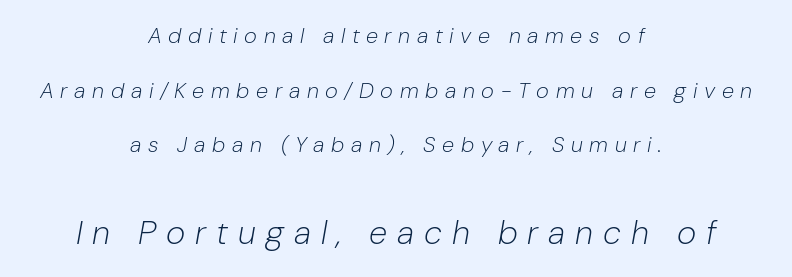
The image shows 33 px light type, italic (leaning right); set centered, loose line spacing (2.48x), unusually wide letter spacing (+0.3 em), not underlined; the second (bottom) block is 1.5x larger; low stroke contrast and a medium x-height.
